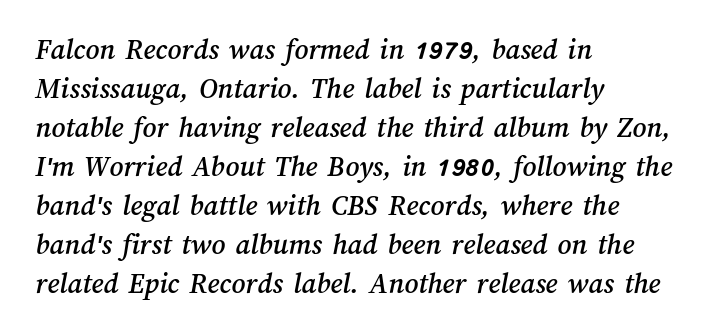
Summary of vertical rhythm: regular, with standard interline spacing. What stands out about the letter spacing? Nothing — it is the standard amount. Descender tails drop into unmarked territory. Varying glyph widths throughout — classic text-font behaviour. Line beginnings align vertically; line endings do not.
